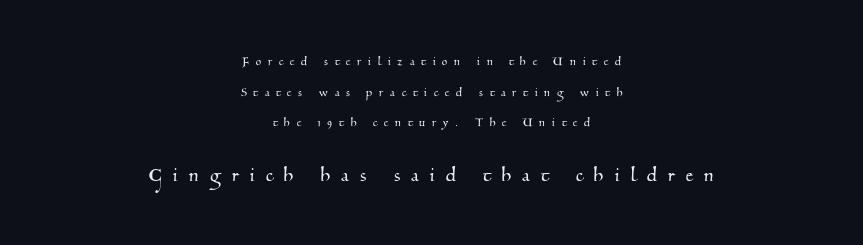
Each row of text sits above clean, open space. The horizontal fit of the characters is loose and conspicuously gappy. Block two is the big one; block one sits smaller above it. Horizontally, the lines are justified to the midpoint only. Compared with typical paragraphs, the rows here are farther apart.
